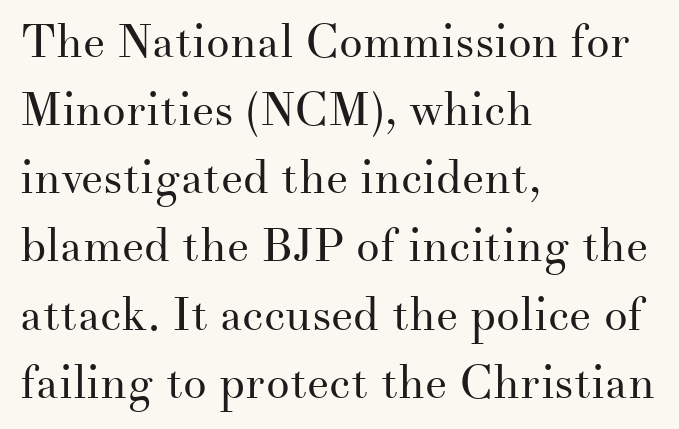
Reading down the block, your eye returns to a fixed left position each line. The words here are not underlined. Do the characters align in a grid? No, the font is proportional. What's the leading like? Ordinary, nothing unusual.
